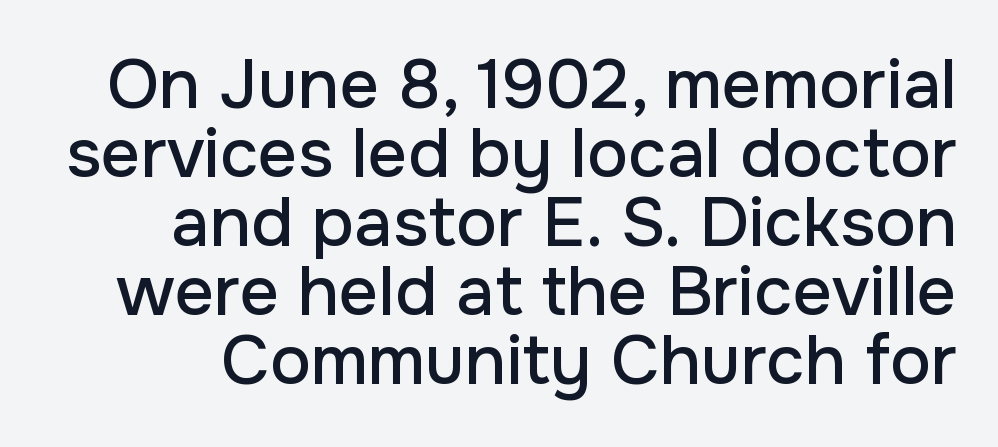
Q: Is the text italic (slanted)? A: No, it is upright.
Q: Is the typeface a serif or a sans-serif typeface? A: Sans-serif.
Q: Is the text underlined? A: No.
Q: Is the spacing between letters normal or unusually wide? A: Normal.
Q: Is the spacing between lines tight, normal or loose? A: Tight.
Q: Width (condensed, normal, or wide)? A: Normal.
Q: Stroke contrast? A: Low.
Q: x-height? A: Medium.
Q: Monospaced? A: No.
